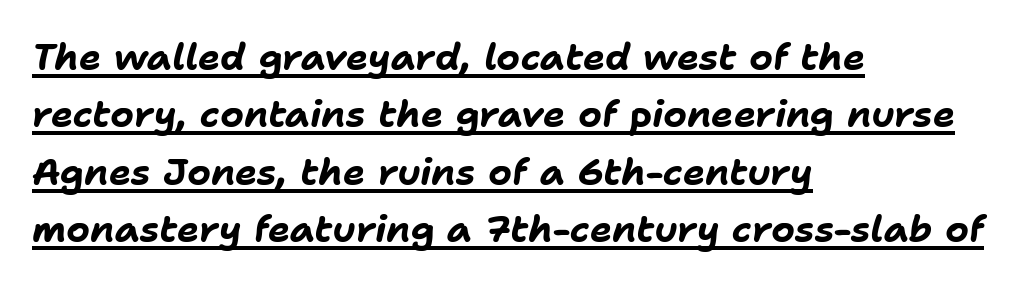
The image shows 37 px bold type, italic (leaning right); set left-aligned, normal line spacing (1.55x), normal letter spacing, underlined; low stroke contrast and a medium x-height.
